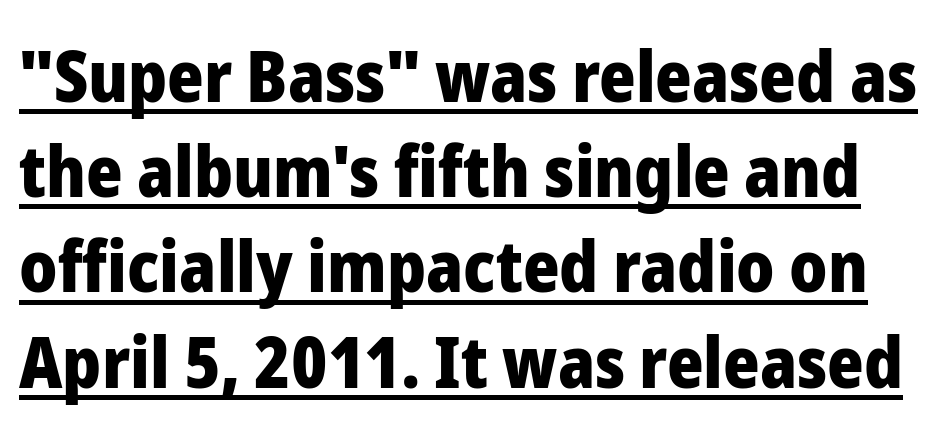
{"serif": "no", "italic": "no", "bold": "yes", "weight": "heavy", "width": "normal", "stroke_contrast": "low", "x_height": "medium", "monospaced": "no", "underline": "yes", "line_spacing": "normal", "line_spacing_ratio": 1.36, "letter_spacing": "normal", "letter_spacing_em": 0.0, "glyph_px": 70}
